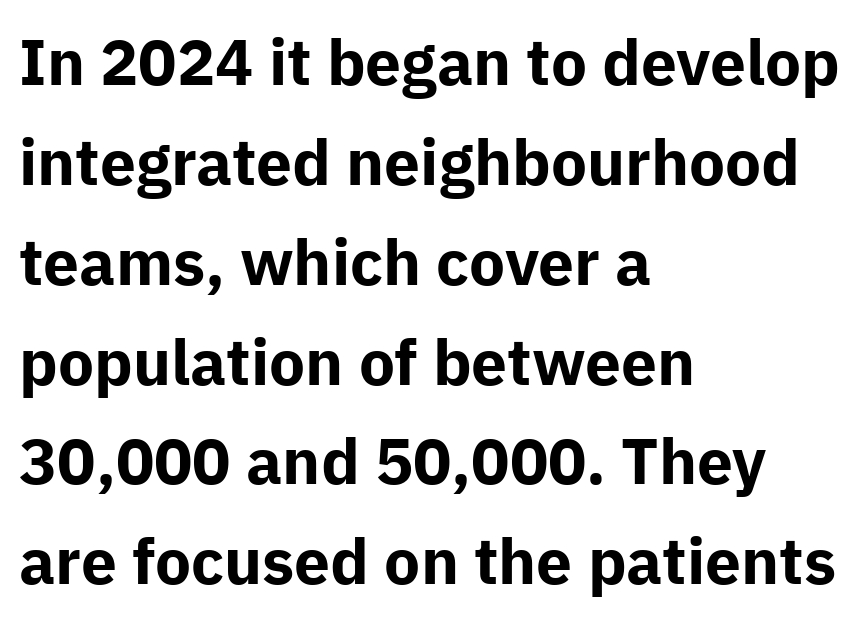
{"serif": "no", "italic": "no", "bold": "yes", "weight": "bold", "width": "normal", "stroke_contrast": "low", "x_height": "medium", "monospaced": "no", "underline": "no", "align": "left", "line_spacing": "normal", "line_spacing_ratio": 1.56, "letter_spacing": "normal", "letter_spacing_em": 0.0, "glyph_px": 64}
